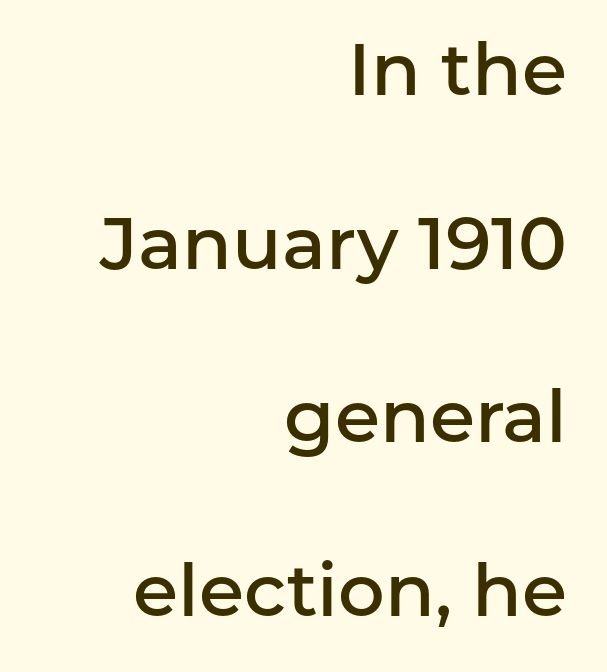
Q: Is the text bold? A: Semi-bold.
Q: Is the text italic (slanted)? A: No, it is upright.
Q: Is the typeface a serif or a sans-serif typeface? A: Sans-serif.
Q: Is the text underlined? A: No.
Q: How is the paragraph aligned? A: Right-aligned.
Q: Is the spacing between letters normal or unusually wide? A: Normal.
Q: Is the spacing between lines tight, normal or loose? A: Loose.
Q: Width (condensed, normal, or wide)? A: Normal.
Q: Stroke contrast? A: Low.
Q: x-height? A: Medium.
Q: Monospaced? A: No.
